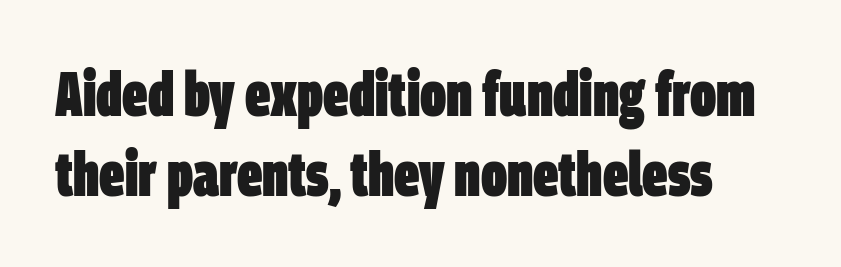
Q: Is the text bold? A: Yes.
Q: Is the typeface a serif or a sans-serif typeface? A: Sans-serif.
Q: Is the text underlined? A: No.
Q: How is the paragraph aligned? A: Left-aligned.
Q: Is the spacing between letters normal or unusually wide? A: Normal.
Q: Is the spacing between lines tight, normal or loose? A: Normal.
Q: Width (condensed, normal, or wide)? A: Condensed.
Q: Stroke contrast? A: Low.
Q: x-height? A: Large.
Q: Monospaced? A: No.
